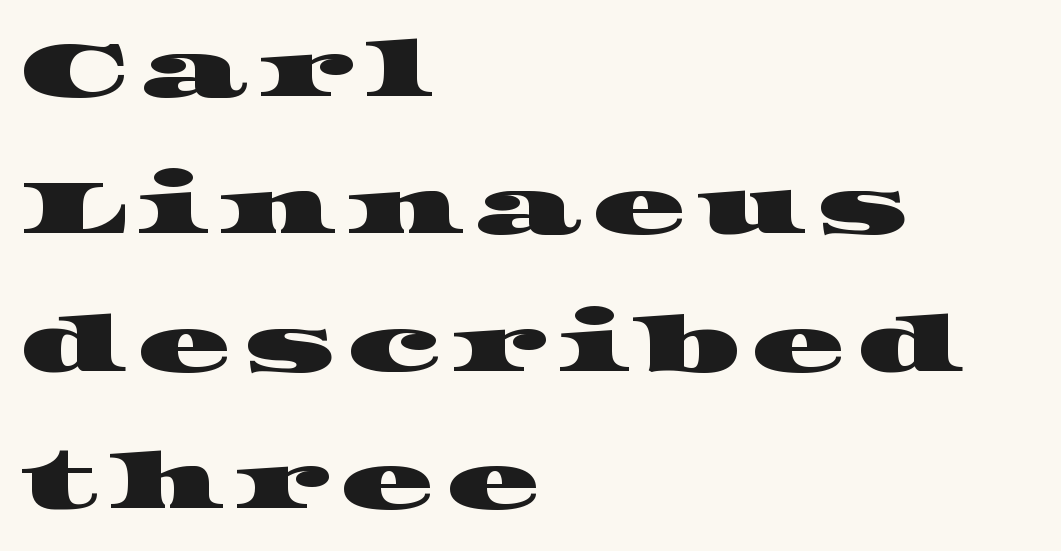
Q: Is the typeface a serif or a sans-serif typeface? A: Serif.
Q: Is the text underlined? A: No.
Q: How is the paragraph aligned? A: Left-aligned.
Q: Width (condensed, normal, or wide)? A: Wide.
Q: Stroke contrast? A: High.
Q: x-height? A: Large.
Q: Monospaced? A: No.
